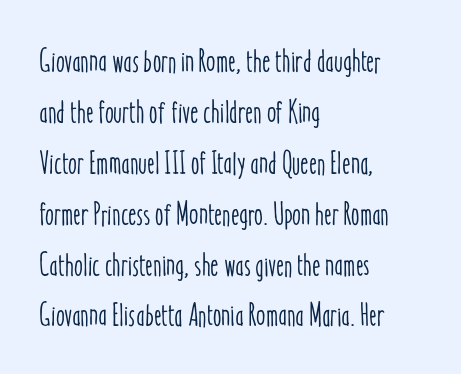
{"italic": "no", "width": "condensed", "stroke_contrast": "low", "x_height": "medium", "monospaced": "no", "underline": "no", "align": "left", "line_spacing": "normal", "line_spacing_ratio": 1.59, "letter_spacing": "normal", "letter_spacing_em": 0.0, "glyph_px": 32}
